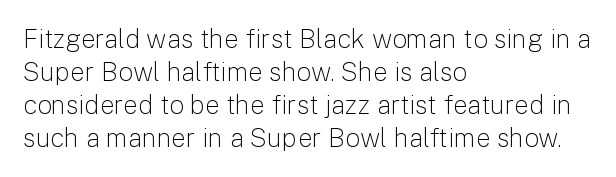
When letters stand straight like this, we call the style roman or upright. These lines sit exactly where default settings would place them. Students, note that the glyphs here touch the page at normal intervals. The passage shown is not bold in any degree. In CSS terms this would be text-align: left. Underlining? Definitely not there.
